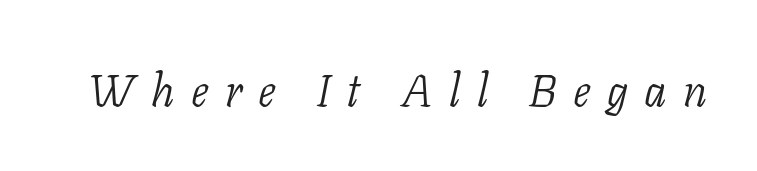
Q: Is the text bold? A: No.
Q: Is the text italic (slanted)? A: Yes, it leans right by about 11 degrees.
Q: Is the typeface a serif or a sans-serif typeface? A: Serif.
Q: Is the text underlined? A: No.
Q: Is the spacing between letters normal or unusually wide? A: Unusually wide.
Q: Width (condensed, normal, or wide)? A: Normal.
Q: Stroke contrast? A: Low.
Q: x-height? A: Medium.
Q: Monospaced? A: No.
